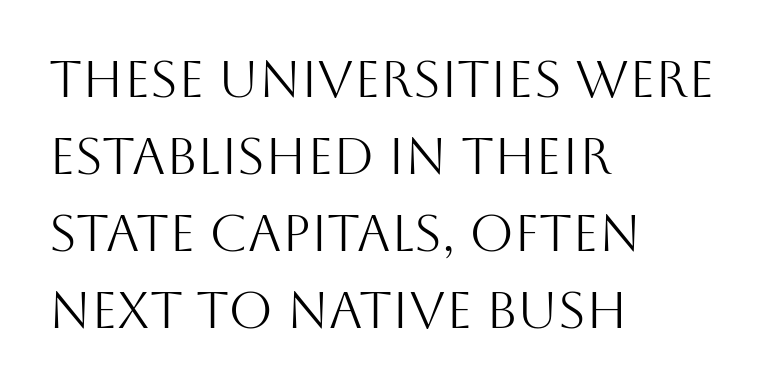
Q: Is the text bold? A: No.
Q: Is the text italic (slanted)? A: No, it is upright.
Q: Is the typeface a serif or a sans-serif typeface? A: Sans-serif.
Q: Is the text underlined? A: No.
Q: How is the paragraph aligned? A: Left-aligned.
Q: Is the spacing between letters normal or unusually wide? A: Normal.
Q: Is the spacing between lines tight, normal or loose? A: Normal.
Q: Width (condensed, normal, or wide)? A: Normal.
Q: Stroke contrast? A: Medium.
Q: x-height? A: Large.
Q: Monospaced? A: No.
